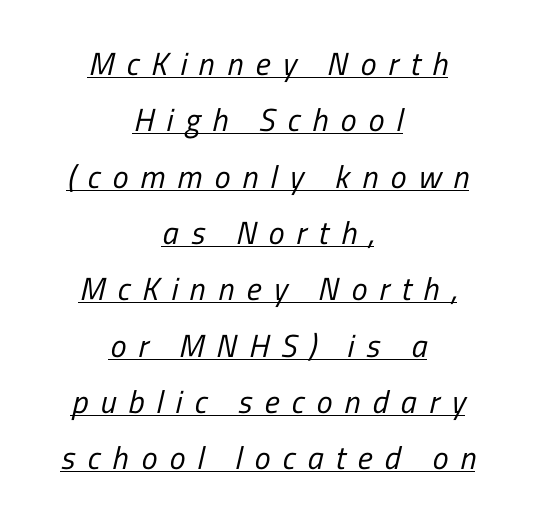
The image shows 32 px regular-weight, condensed sans-serif type; set centered, line spacing 1.76x, unusually wide letter spacing (+0.38 em), underlined; low stroke contrast and a medium x-height.
